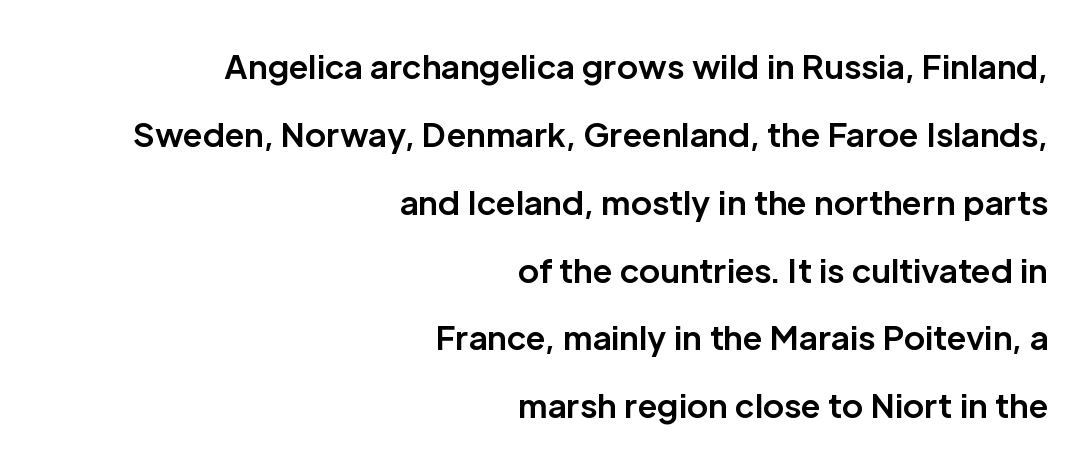
What weight is shown? A full bold with thick strokes. Unmarked baselines from the first word to the last. The characters display no serif detailing; their extremities are plain. A typesetter would mark this as roman, not italic. Letter spacing: default.
